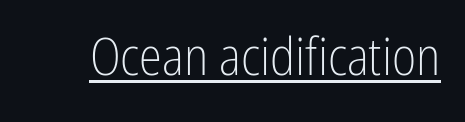
{"serif": "no", "italic": "no", "bold": "no", "weight": "light", "width": "condensed", "stroke_contrast": "low", "x_height": "medium", "monospaced": "no", "underline": "yes", "letter_spacing": "normal", "letter_spacing_em": 0.0, "glyph_px": 52}
